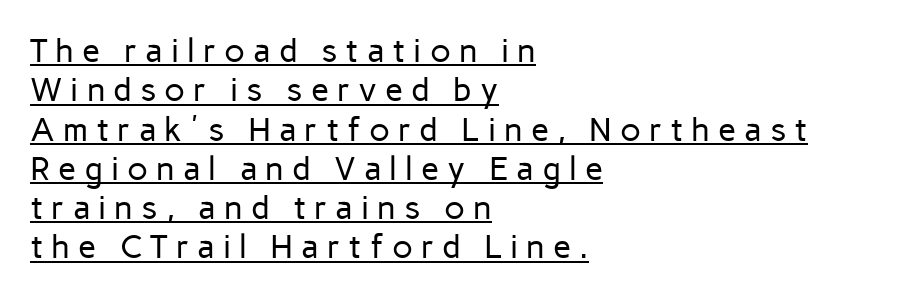
The image shows 33 px regular-weight sans-serif type, upright; set left-aligned, line spacing 1.19x, unusually wide letter spacing (+0.24 em), underlined; low stroke contrast and a medium x-height.
